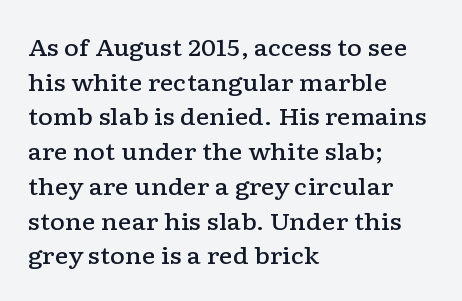
Students, observe: this is what conventionally led text looks like. Any mark beneath the type? The region is blank. On the weight axis this lands at semibold, roughly 600. These lines stack with their left ends in a neat column.
